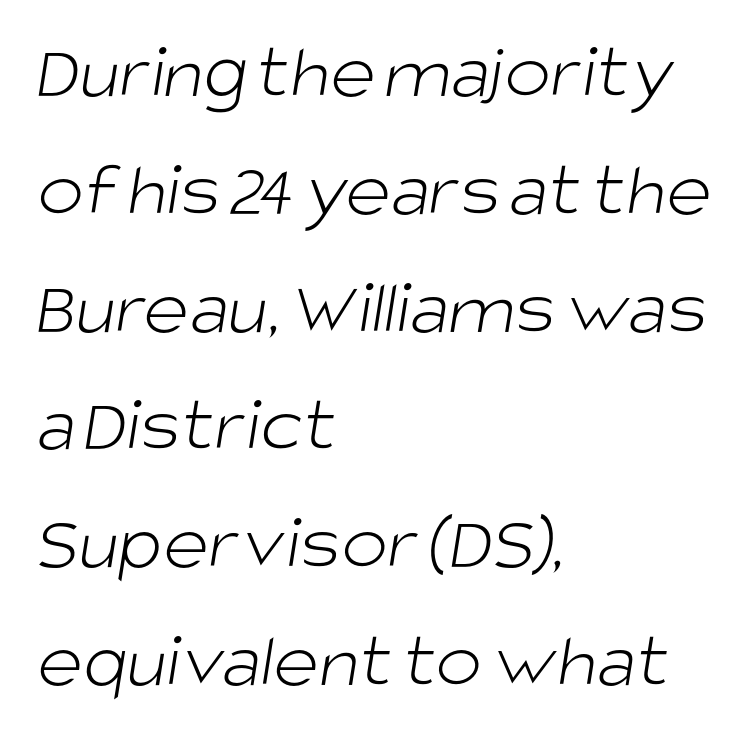
The image shows 78 px light sans-serif type; set left-aligned, normal line spacing (1.51x), normal letter spacing, not underlined; low stroke contrast and a large x-height.
